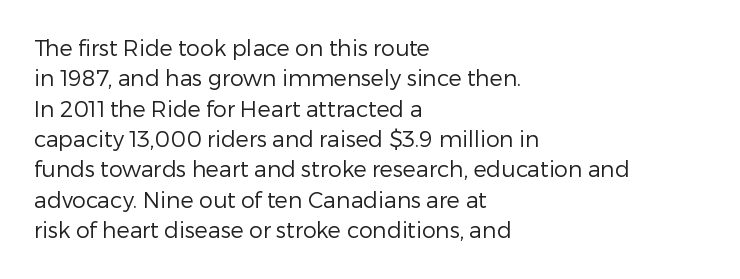
{"italic": "no", "bold": "no", "underline": "no", "align": "left", "line_spacing": "normal", "line_spacing_ratio": 1.38, "letter_spacing": "normal", "letter_spacing_em": 0.0, "glyph_px": 22}
